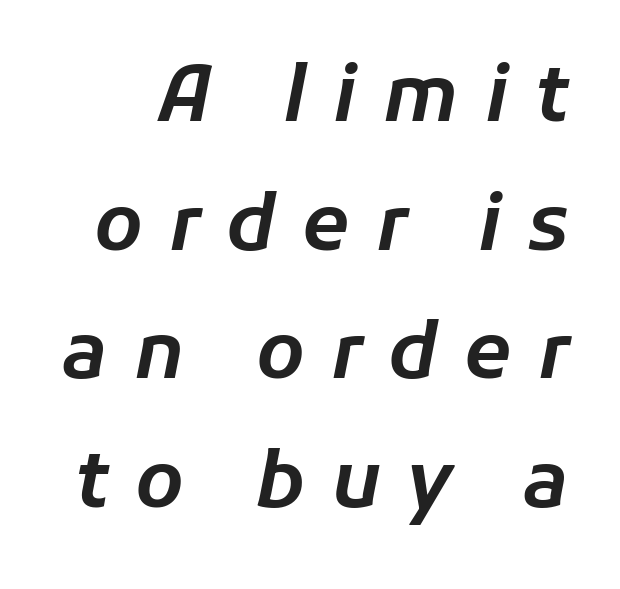
The image shows 77 px text type, italic (leaning right); set normal line spacing (1.67x), unusually wide letter spacing (+0.34 em), not underlined; low stroke contrast and a medium x-height.
